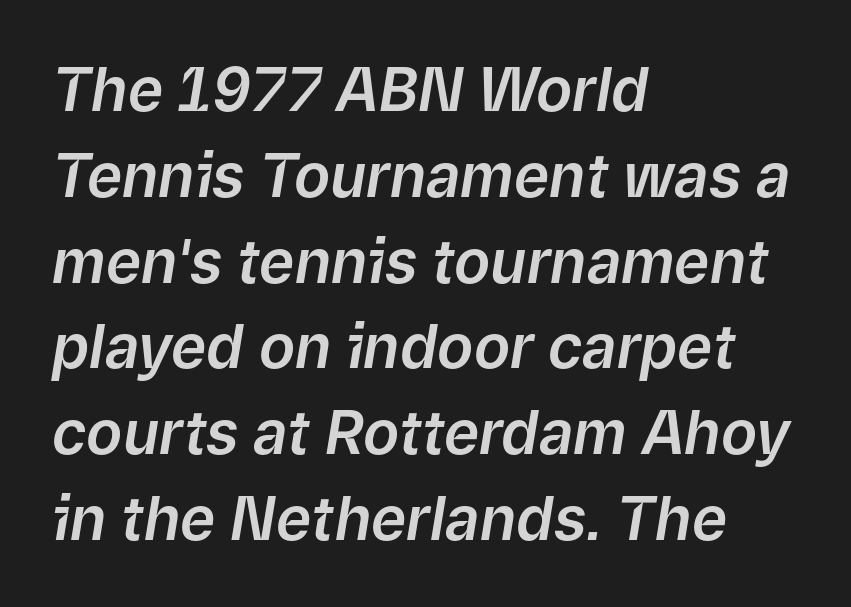
{"italic": "yes", "lean": "right", "slant_degrees": 9, "width": "normal", "stroke_contrast": "low", "x_height": "medium", "monospaced": "no", "underline": "no", "align": "left", "line_spacing": "normal", "line_spacing_ratio": 1.43, "letter_spacing": "normal", "letter_spacing_em": 0.0, "glyph_px": 60}
